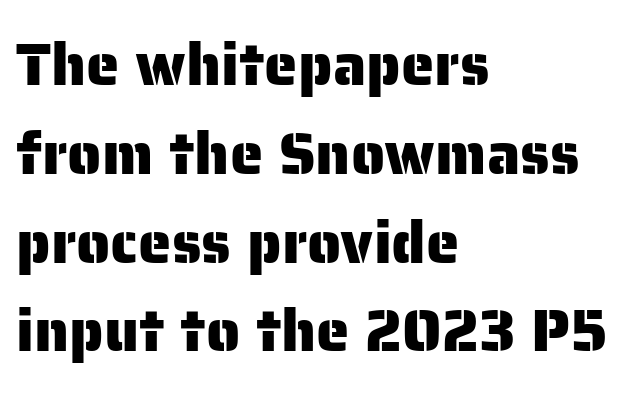
The image shows 60 px sans-serif type, upright; set left-aligned, normal line spacing (1.48x), normal letter spacing, not underlined; low stroke contrast and a medium x-height.
